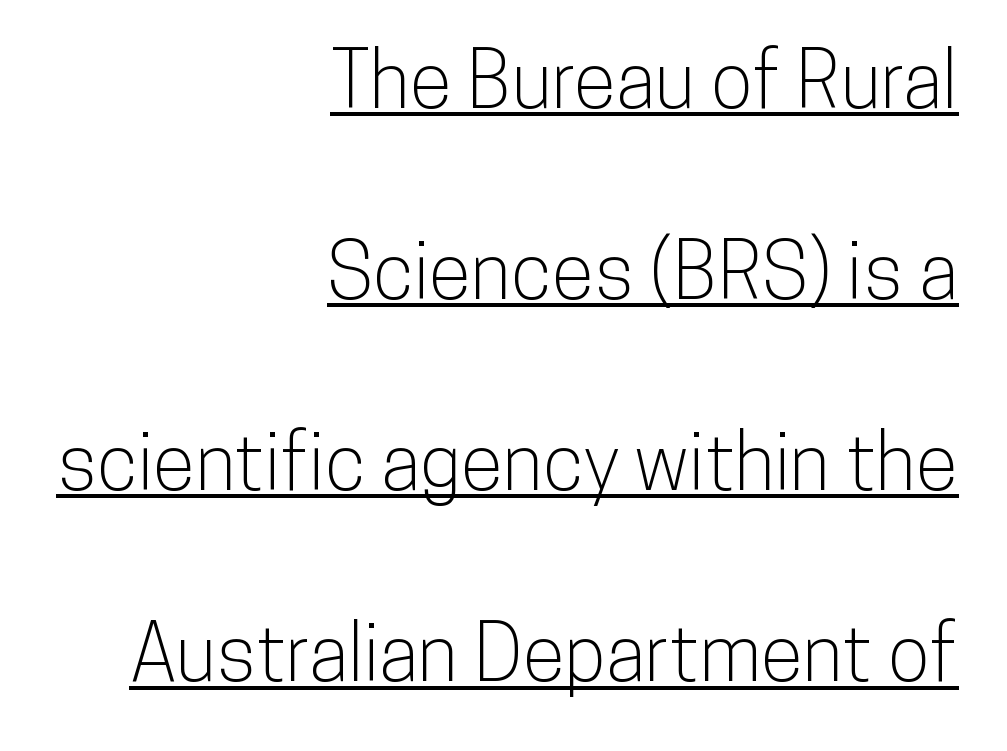
Q: Is the text italic (slanted)? A: No, it is upright.
Q: Is the typeface a serif or a sans-serif typeface? A: Sans-serif.
Q: Is the text underlined? A: Yes.
Q: How is the paragraph aligned? A: Right-aligned.
Q: Is the spacing between letters normal or unusually wide? A: Normal.
Q: Is the spacing between lines tight, normal or loose? A: Loose.
Q: Width (condensed, normal, or wide)? A: Condensed.
Q: Stroke contrast? A: Low.
Q: x-height? A: Medium.
Q: Monospaced? A: No.
